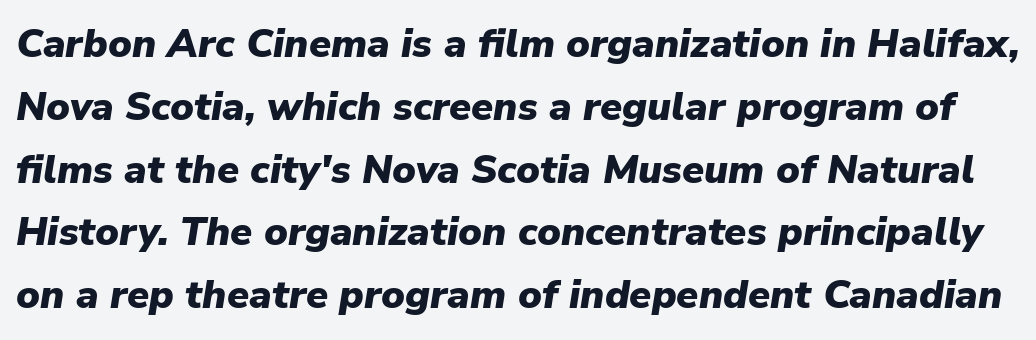
Summary of vertical rhythm: regular, with standard interline spacing. The glyphs are unaccompanied by any horizontal stroke below them. Typesetter's note: full bold, strokes at maximum text heaviness. Slant detected: the letters are inclined. The type is set solid horizontally, with unmodified tracking. Is this a fixed-width face? No — the glyphs have proportional, varying widths.
